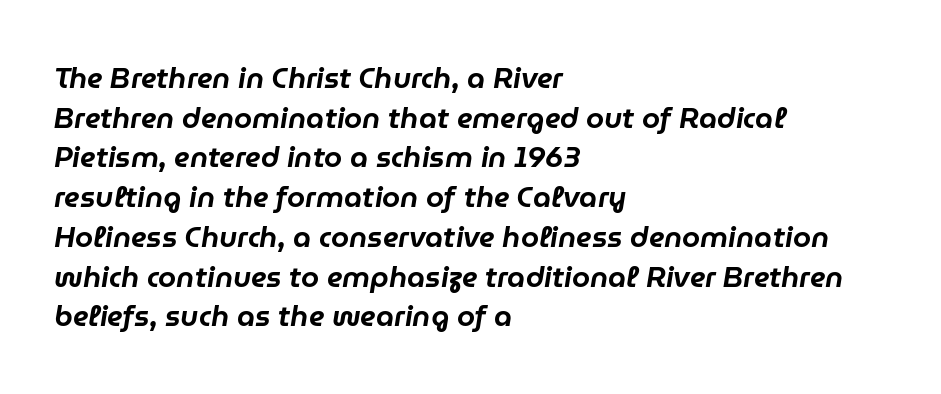
{"italic": "yes", "lean": "right", "slant_degrees": 9, "width": "normal", "stroke_contrast": "low", "x_height": "medium", "monospaced": "no", "underline": "no", "align": "left", "line_spacing": "normal", "line_spacing_ratio": 1.37, "letter_spacing": "normal", "letter_spacing_em": 0.0, "glyph_px": 29}
